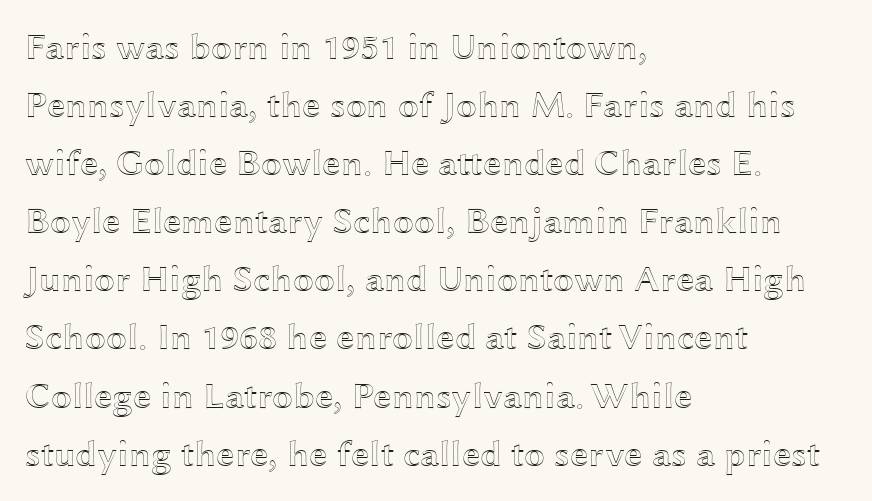
Q: Is the text italic (slanted)? A: No, it is upright.
Q: Is the text underlined? A: No.
Q: How is the paragraph aligned? A: Left-aligned.
Q: Is the spacing between letters normal or unusually wide? A: Normal.
Q: Is the spacing between lines tight, normal or loose? A: Normal.
Q: Width (condensed, normal, or wide)? A: Wide.
Q: x-height? A: Medium.
Q: Monospaced? A: No.
